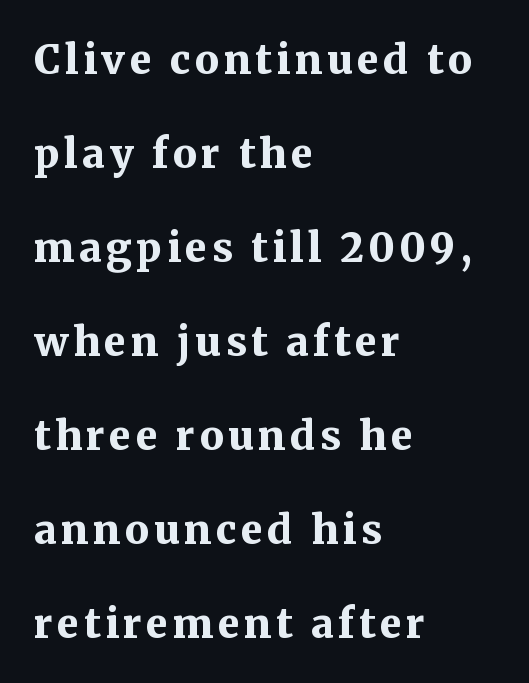
It's the straight-up-and-down kind of type. The glyphs in this specimen are seriffed. Set as a true bold cut, around the 700 mark. Quick note: underline off.
